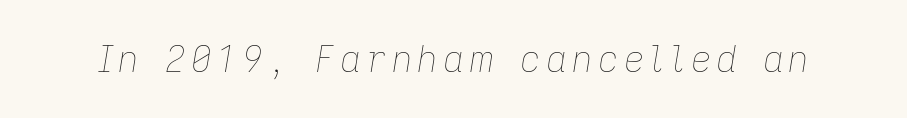
The image shows 36 px thin type, italic (leaning right); set not underlined; low stroke contrast and a medium x-height.
